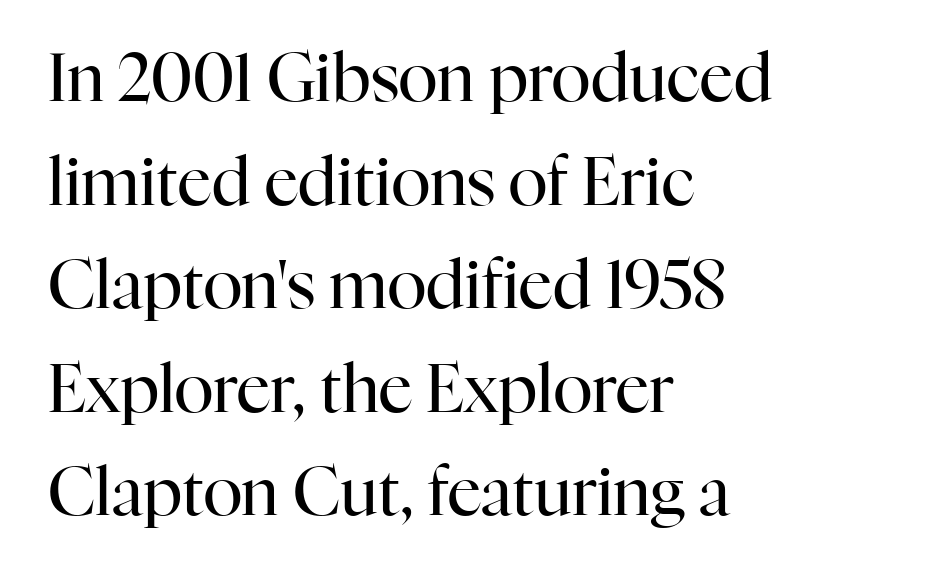
Weight: regular or lighter. The rendering shows small feet on the letterforms — a serif design. The rendering anchors every line to the left-hand side. A typesetter would call this zero additional tracking. You can tell it's not italic because the verticals are truly vertical.
